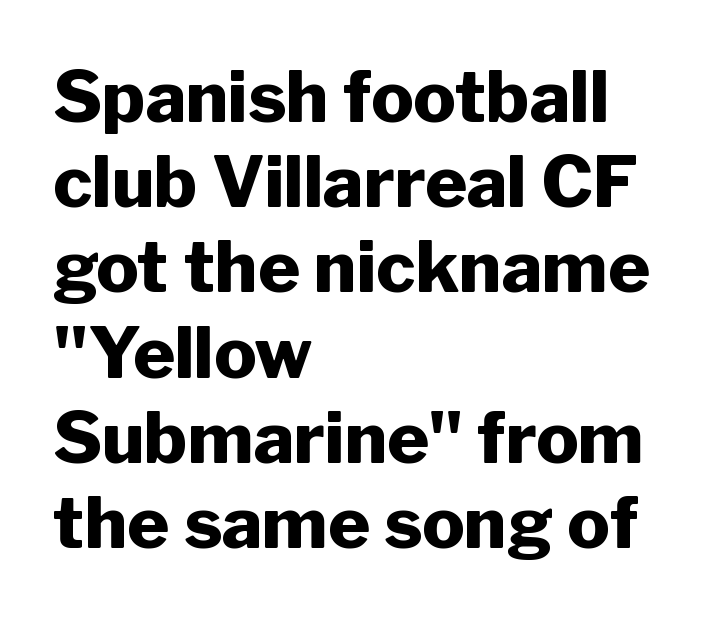
{"serif": "no", "italic": "no", "bold": "yes", "weight": "heavy", "width": "normal", "stroke_contrast": "low", "x_height": "medium", "monospaced": "no", "underline": "no", "align": "left", "line_spacing_ratio": 1.2, "letter_spacing": "normal", "letter_spacing_em": 0.0, "glyph_px": 71}
